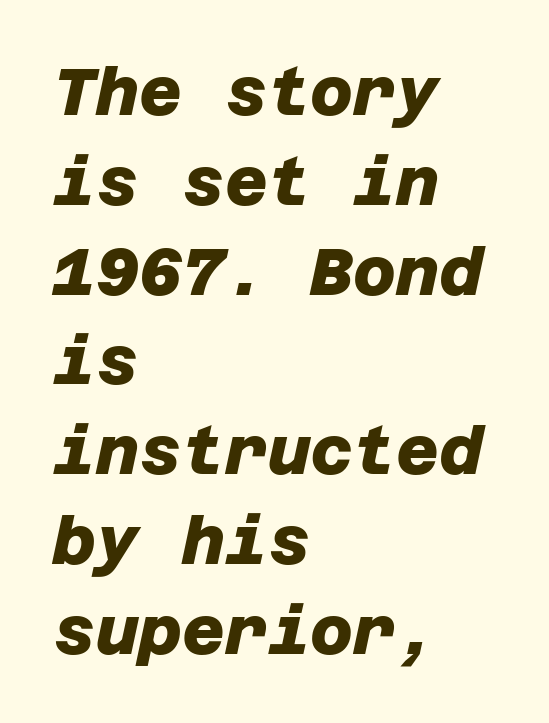
Q: Is the text bold? A: Yes.
Q: Is the typeface a serif or a sans-serif typeface? A: Sans-serif.
Q: Is the text underlined? A: No.
Q: How is the paragraph aligned? A: Left-aligned.
Q: Is the spacing between letters normal or unusually wide? A: Normal.
Q: Is the spacing between lines tight, normal or loose? A: Normal.
Q: Width (condensed, normal, or wide)? A: Normal.
Q: Stroke contrast? A: Low.
Q: x-height? A: Large.
